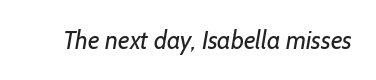
{"bold": "no", "underline": "no", "letter_spacing": "normal", "letter_spacing_em": 0.0, "glyph_px": 25}
